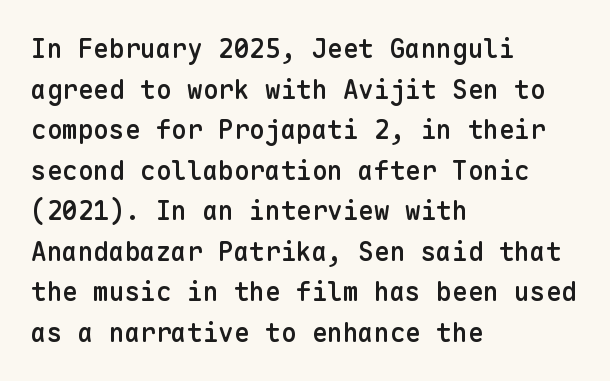
Q: Is the text bold? A: Semi-bold.
Q: Is the text italic (slanted)? A: No, it is upright.
Q: Is the text underlined? A: No.
Q: How is the paragraph aligned? A: Left-aligned.
Q: Is the spacing between letters normal or unusually wide? A: Normal.
Q: Is the spacing between lines tight, normal or loose? A: Normal.
